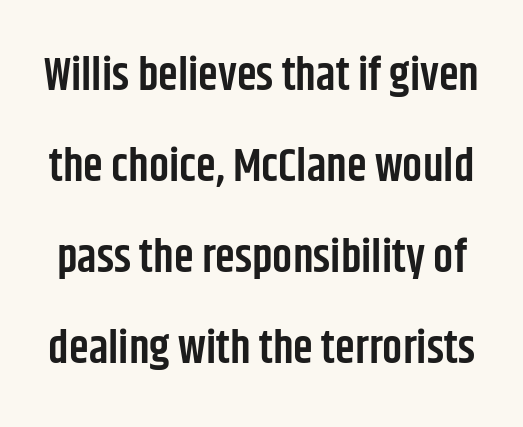
Think of a printed novel: that variable character pitch is what you see here. Words appear dense and cohesive because spacing is normal. The letters carry no serifs — their stems end cleanly without finishing strokes. Leading is clearly above the norm, producing a sparse column. Underlining? Definitely not there.
